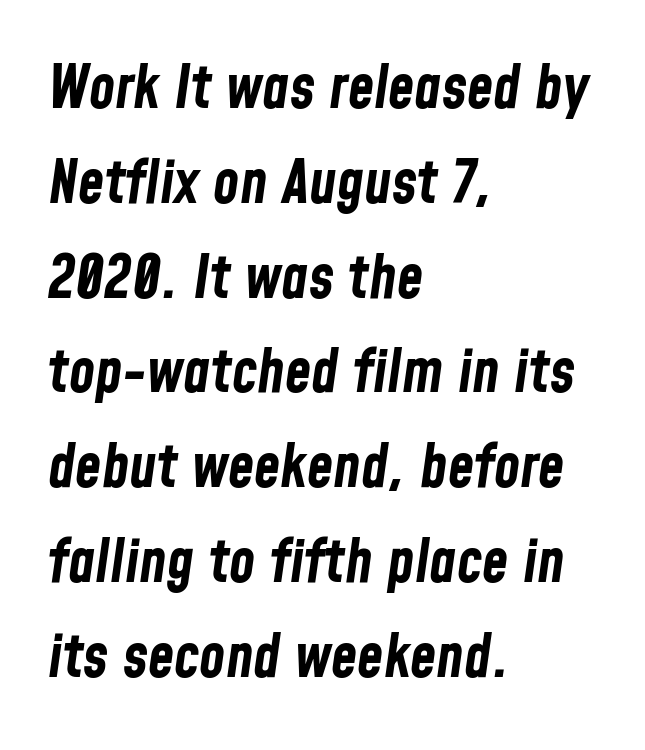
{"italic": "yes", "lean": "right", "slant_degrees": 8, "bold": "yes", "weight": "bold", "width": "condensed", "stroke_contrast": "low", "x_height": "medium", "monospaced": "no", "underline": "no", "align": "left", "line_spacing": "normal", "line_spacing_ratio": 1.58, "letter_spacing": "normal", "letter_spacing_em": 0.0, "glyph_px": 60}
